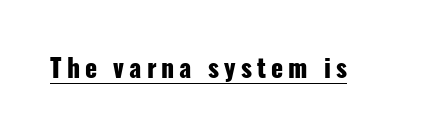
The image shows 25 px bold type, upright; set unusually wide letter spacing (+0.2 em), underlined.
